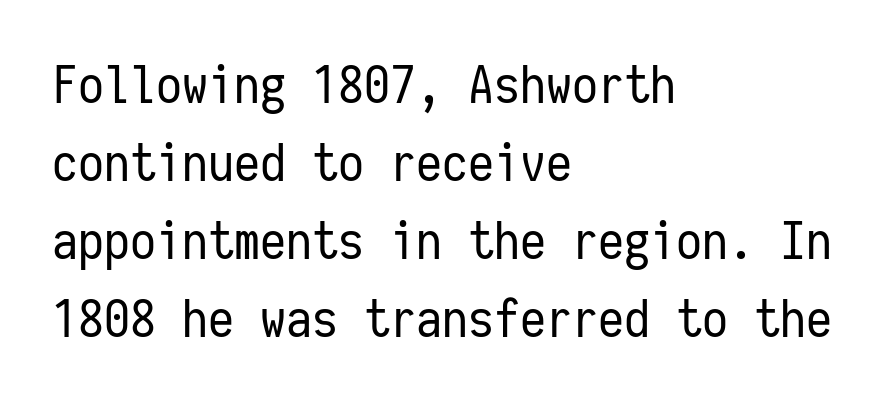
The letters march in equal steps, a hallmark of fixed-pitch type. This sample uses a sans-serif face. A normal amount of white space separates one row of letters from the next. A typesetter would mark this as roman, not italic. Line starts are locked; line ends wander.
